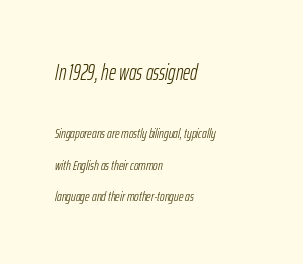
The image shows 22 px text type, italic (leaning right); set left-aligned, loose line spacing (2.25x), normal letter spacing, not underlined; the first (top) block is 1.57x larger.
